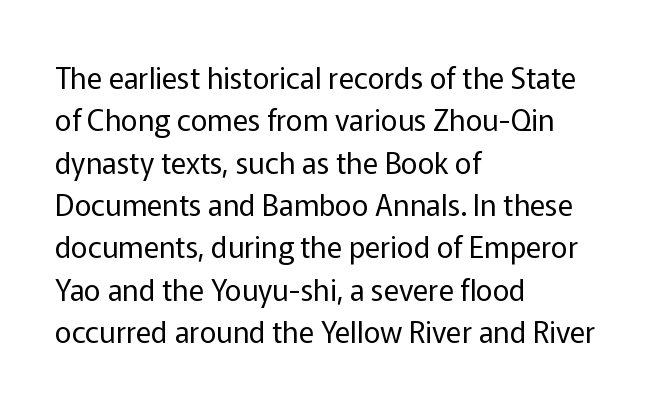
Quick note: not italic, upright. Nobody touched the tracking dial on this one. Teacher's note: observe the even left margin — that is flush-left alignment. No heavy texture on the line: the type isn't bold. Serifs: no, the terminals of the letterforms are clean. Each letter keeps its own natural width here, so spacing adapts to shape.
